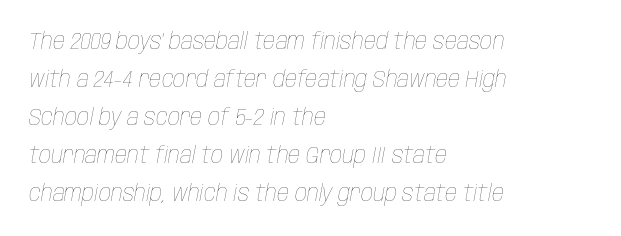
The image shows 24 px text type, italic (leaning right); set left-aligned, normal line spacing (1.58x), normal letter spacing, not underlined.
